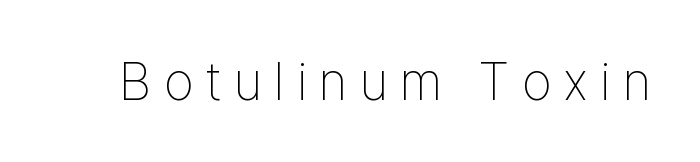
{"serif": "no", "italic": "no", "bold": "no", "weight": "thin", "width": "condensed", "stroke_contrast": "low", "x_height": "medium", "monospaced": "no", "underline": "no", "letter_spacing": "wide", "letter_spacing_em": 0.23, "glyph_px": 53}
